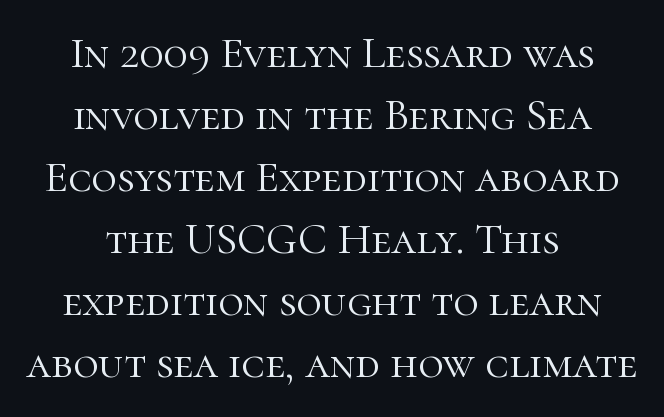
The specimen reads as upright at a glance. Letters have the restrained weight of plain body copy at most. Anything drawn beneath the words? Only blank space. The line-height multiplier appears to be the usual default.
